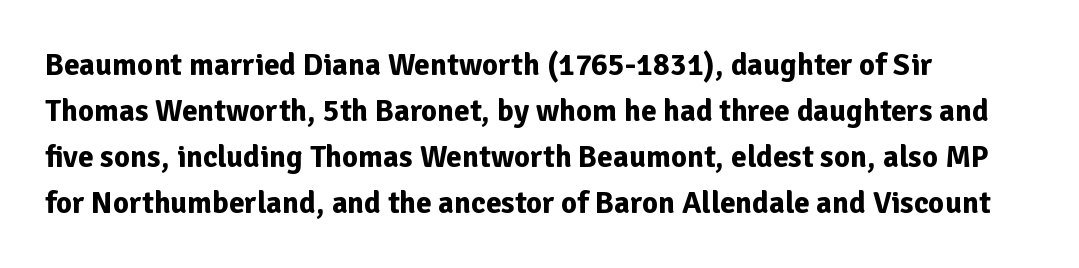
{"serif": "no", "italic": "no", "bold": "yes", "weight": "bold", "width": "normal", "stroke_contrast": "low", "x_height": "medium", "monospaced": "no", "underline": "no", "align": "left", "line_spacing": "normal", "line_spacing_ratio": 1.48, "letter_spacing": "normal", "letter_spacing_em": 0.0, "glyph_px": 31}
